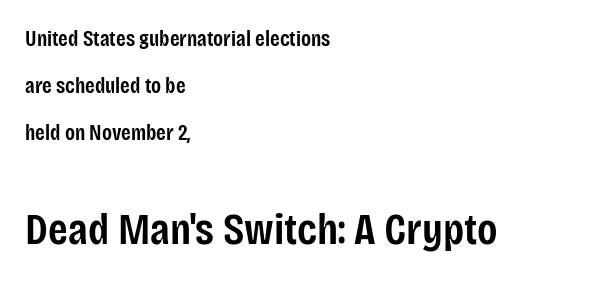
{"serif": "no", "italic": "no", "bold": "semi", "weight": "semibold", "width": "condensed", "stroke_contrast": "low", "x_height": "large", "monospaced": "no", "underline": "no", "align": "left", "line_spacing": "loose", "line_spacing_ratio": 2.14, "letter_spacing": "normal", "letter_spacing_em": 0.0, "larger_block": "second", "size_ratio": 2.05, "glyph_px": 45}
